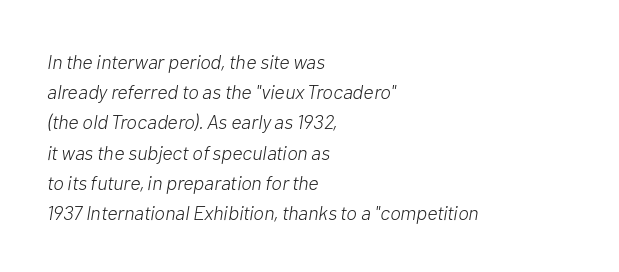
The image shows 20 px text type, italic (leaning right); set left-aligned, normal line spacing (1.51x), normal letter spacing, not underlined.
